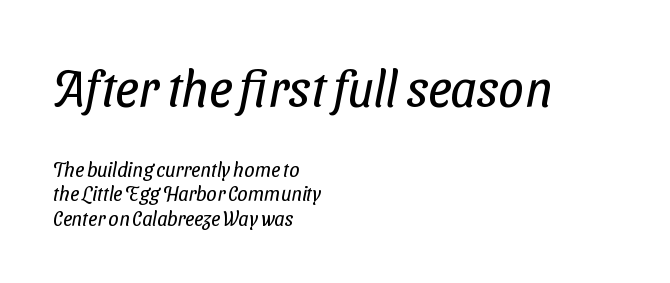
The image shows 51 px regular-weight, condensed sans-serif type; set left-aligned, line spacing 1.22x, normal letter spacing, not underlined; the first (top) block is 2.55x larger; low stroke contrast and a medium x-height.
